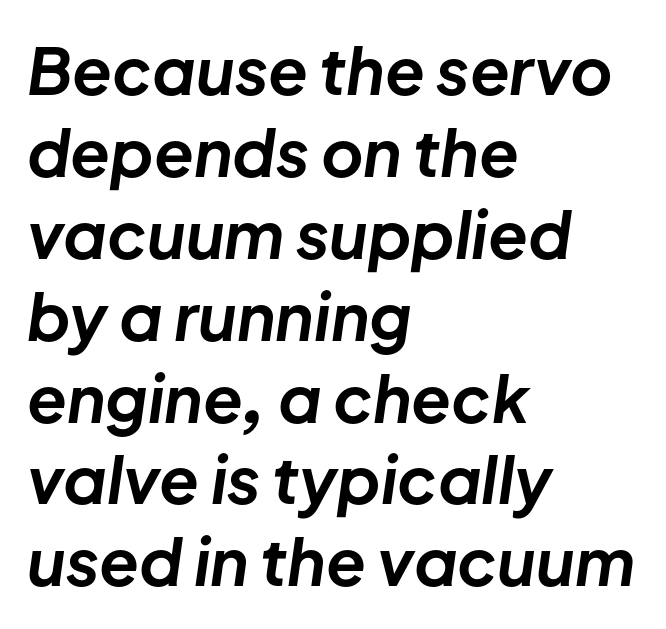
Spacing verdict: proportional, widths tailored to each character. The rendering uses a bold face; every stroke is thick and dark. Rows of type keep a routine distance in the vertical direction. The gaps between neighbouring characters are ordinary and unremarkable. The whole block is typeset with a tilt. Teacher's note: observe the even left margin — that is flush-left alignment.
